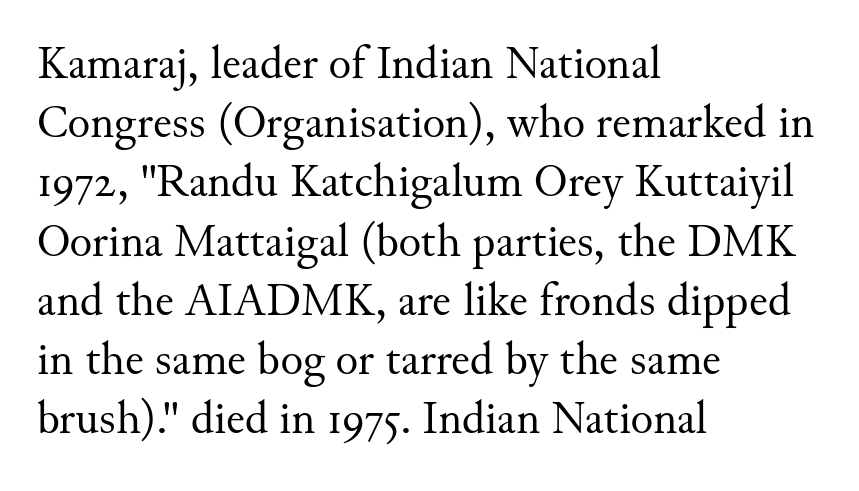
The passage shown is not bold in any degree. Honestly, the row spacing looks completely unremarkable. I'd call this a serif setting — the letters wear small feet. Descenders are the only things crossing below the line.
